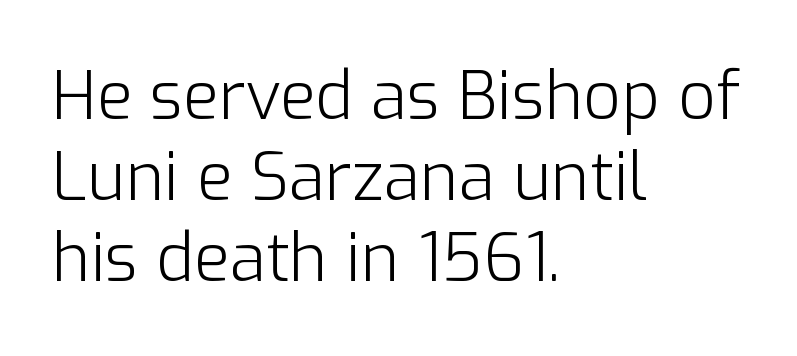
The image shows 66 px light sans-serif type, upright; set left-aligned, line spacing 1.23x, normal letter spacing, not underlined; low stroke contrast and a medium x-height.
